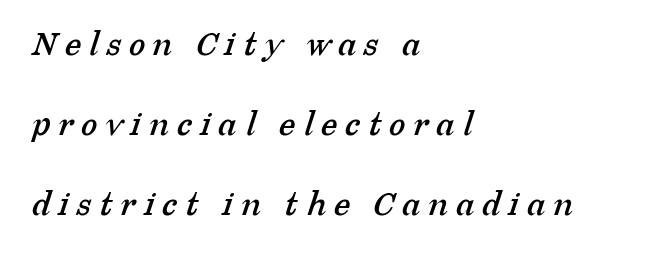
{"serif": "yes", "width": "normal", "stroke_contrast": "low", "x_height": "medium", "monospaced": "no", "underline": "no", "align": "left", "line_spacing": "loose", "line_spacing_ratio": 2.16, "letter_spacing": "wide", "letter_spacing_em": 0.22, "glyph_px": 37}
